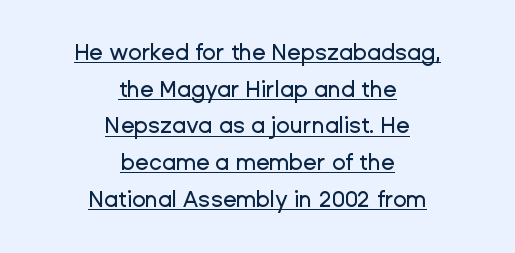
{"italic": "no", "underline": "yes", "align": "center", "line_spacing": "normal", "line_spacing_ratio": 1.67, "letter_spacing": "normal", "letter_spacing_em": 0.0, "glyph_px": 22}
